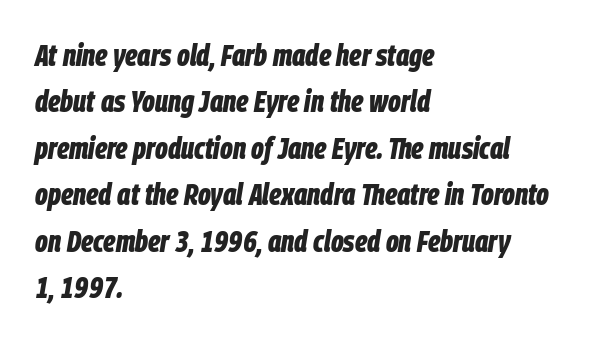
A typesetter would mark this as italic. Clear beneath every line of the passage. What stands out about the letter spacing? Nothing — it is the standard amount. Here the designer chose a conventional face with non-uniform glyph widths. The glyphs have the mass of a bold cut.
